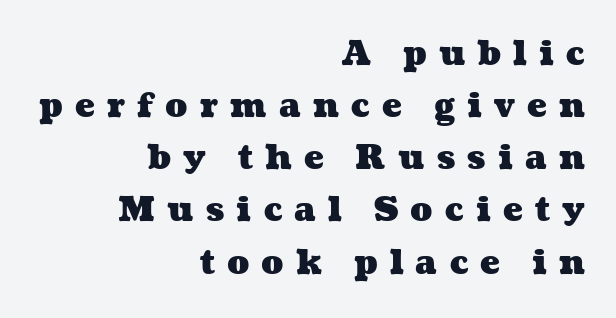
These lines are rendered in a variable-pitch font. Vertically, the passage feels balanced, rows spaced as you'd expect. Observe the wide spacing: letters keep a clear distance from each other. As a designer I'd log this as weight 700, bold.
